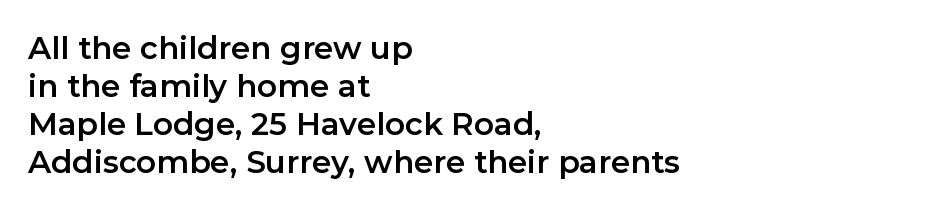
Typographically, this falls in the sans-serif category. Descenders are the only things crossing below the line. No extra tracking has been applied to these lines. These lines are rendered in a variable-pitch font.
